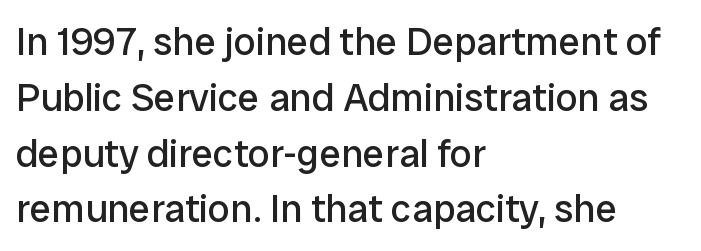
Is the letter spacing exaggerated? No — it looks like the ordinary default. The text block is weighted toward the left margin, trailing off unevenly rightward. Typographically, this falls in the sans-serif category. In terms of posture, this sample is upright.
